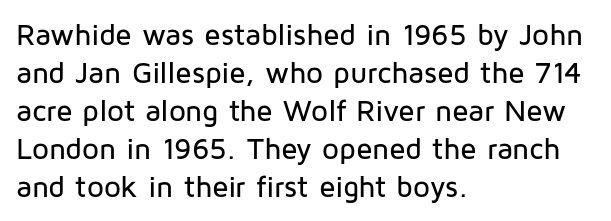
Is the letter spacing exaggerated? No — it looks like the ordinary default. The text block is weighted toward the left margin, trailing off unevenly rightward. Check where the strokes stop: nothing finishes them off — pure sans. If you drew a line through each stem, it would be perfectly vertical. Here the designer chose a conventional face with non-uniform glyph widths. Descenders are the only things crossing below the line.
